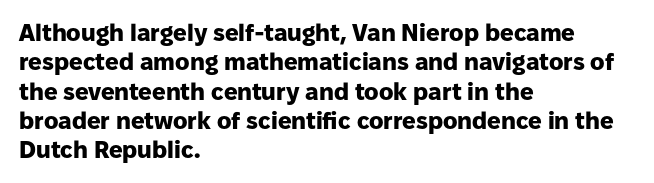
Q: Is the text bold? A: Yes.
Q: Is the text italic (slanted)? A: No, it is upright.
Q: Is the text underlined? A: No.
Q: How is the paragraph aligned? A: Left-aligned.
Q: Is the spacing between letters normal or unusually wide? A: Normal.
